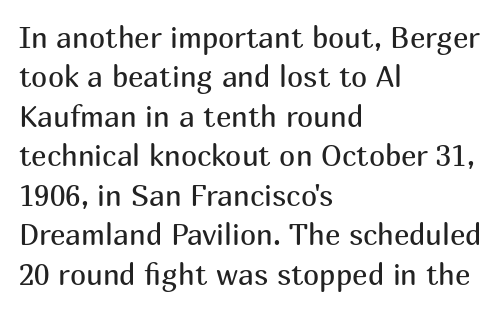
{"serif": "no", "italic": "no", "bold": "no", "weight": "regular", "width": "normal", "stroke_contrast": "medium", "x_height": "medium", "monospaced": "no", "underline": "no", "align": "left", "line_spacing": "normal", "line_spacing_ratio": 1.36, "letter_spacing": "normal", "letter_spacing_em": 0.0, "glyph_px": 29}
